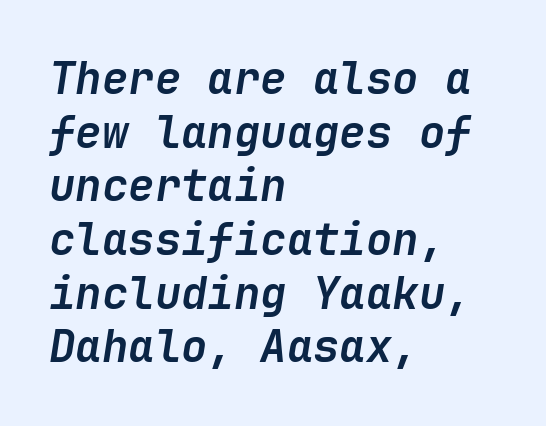
Q: Is the text bold? A: Yes.
Q: Is the text italic (slanted)? A: Yes, it leans right by about 9 degrees.
Q: Is the text underlined? A: No.
Q: How is the paragraph aligned? A: Left-aligned.
Q: Is the spacing between letters normal or unusually wide? A: Normal.
Q: Width (condensed, normal, or wide)? A: Normal.
Q: Stroke contrast? A: Low.
Q: x-height? A: Medium.
